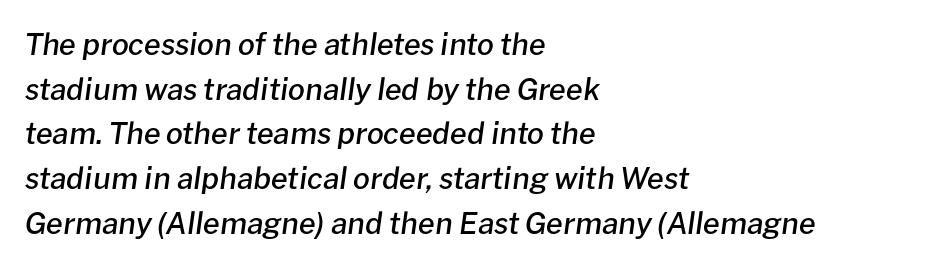
The image shows 30 px semibold type, italic (leaning right); set left-aligned, normal line spacing (1.49x), normal letter spacing, not underlined; low stroke contrast and a medium x-height.
